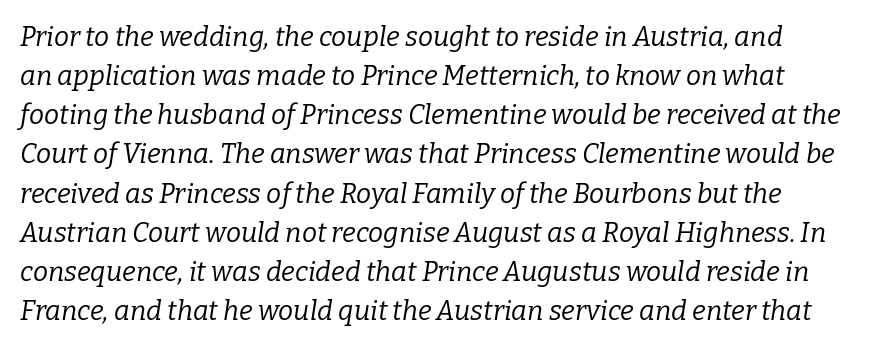
Q: Is the text bold? A: No.
Q: Is the text italic (slanted)? A: Yes, it leans right by about 9 degrees.
Q: Is the text underlined? A: No.
Q: Is the spacing between letters normal or unusually wide? A: Normal.
Q: Is the spacing between lines tight, normal or loose? A: Normal.
